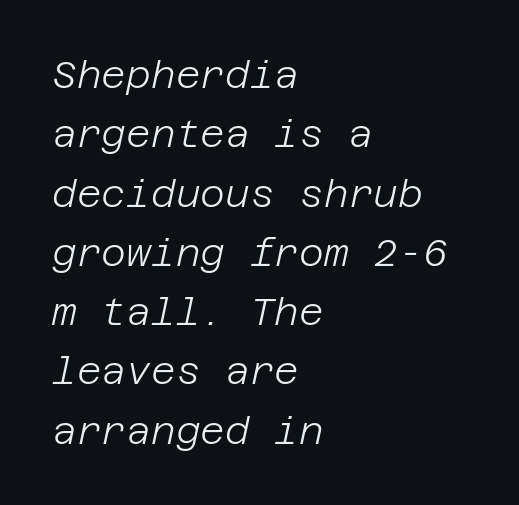
The image shows 38 px light type, italic (leaning right); set left-aligned, normal line spacing (1.56x), normal letter spacing, not underlined; low stroke contrast and a large x-height.
